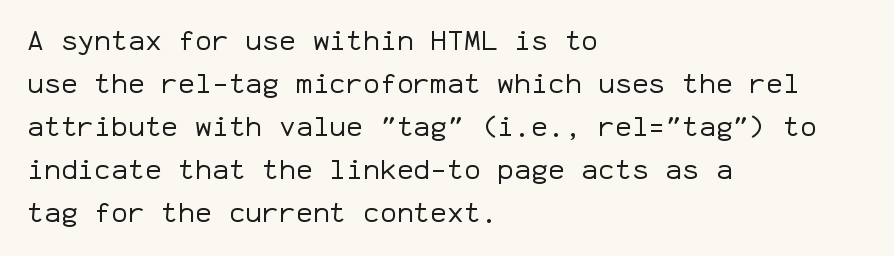
Underline: absent. Upright lettering throughout. Notice how descenders clear the ascenders below comfortably — that's standard leading. Weight: not bold — regular or lighter.
